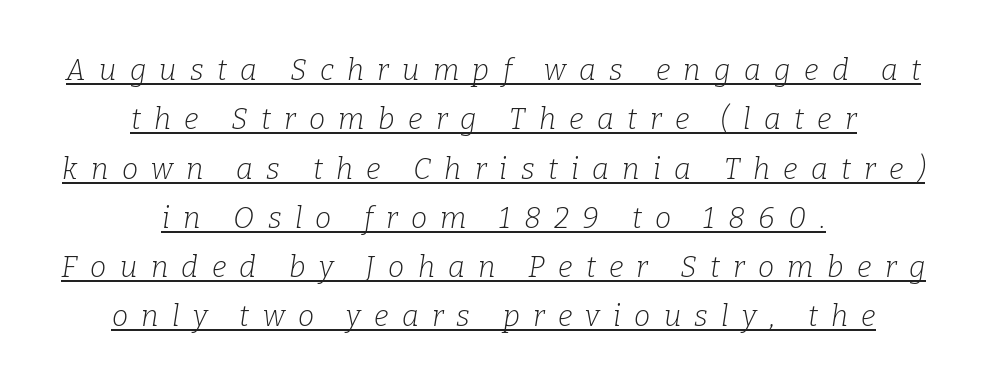
Q: Is the text bold? A: No.
Q: Is the text italic (slanted)? A: Yes, it leans right by about 9 degrees.
Q: Is the typeface a serif or a sans-serif typeface? A: Serif.
Q: Is the text underlined? A: Yes.
Q: How is the paragraph aligned? A: Centered.
Q: Is the spacing between letters normal or unusually wide? A: Unusually wide.
Q: Is the spacing between lines tight, normal or loose? A: Normal.
Q: Width (condensed, normal, or wide)? A: Normal.
Q: Stroke contrast? A: Low.
Q: x-height? A: Medium.
Q: Monospaced? A: No.
